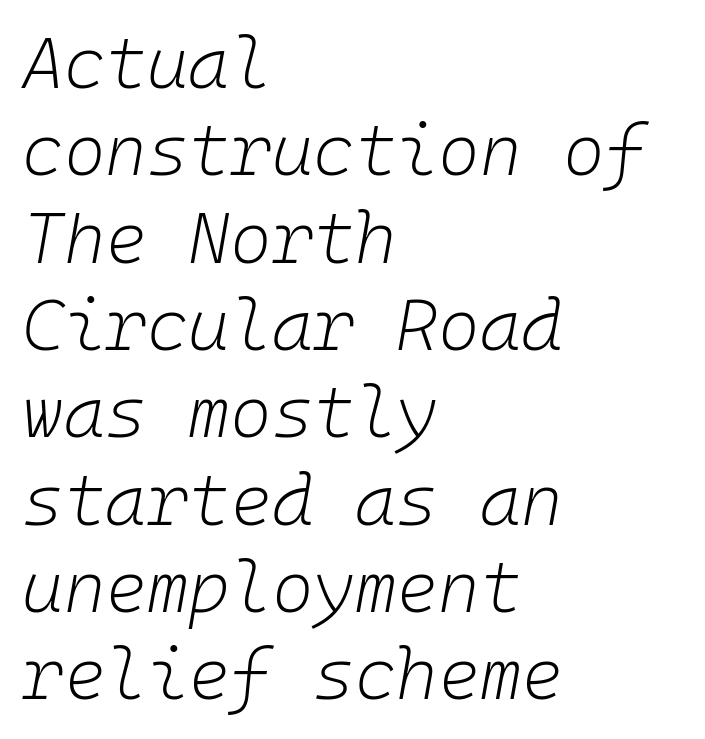
{"italic": "yes", "lean": "right", "slant_degrees": 10, "bold": "no", "weight": "light", "width": "normal", "stroke_contrast": "low", "x_height": "medium", "monospaced": "yes", "underline": "no", "align": "left", "line_spacing_ratio": 1.23, "letter_spacing": "normal", "letter_spacing_em": 0.0, "glyph_px": 71}
